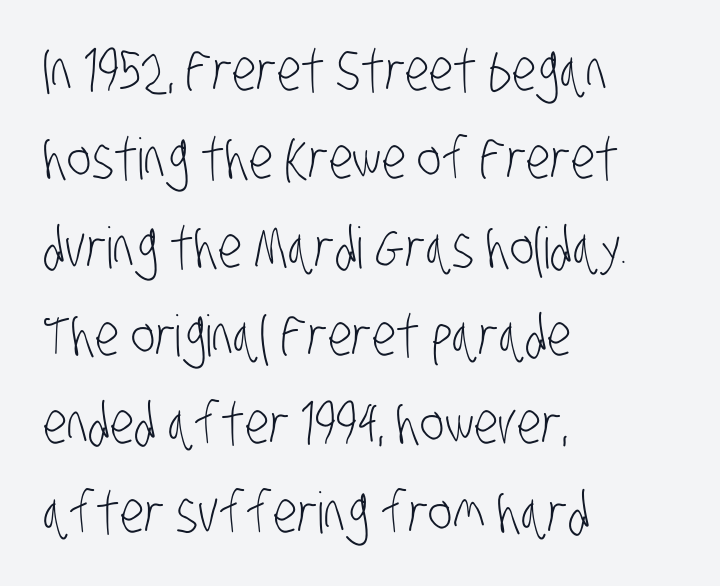
{"serif": "no", "bold": "no", "weight": "light", "width": "condensed", "stroke_contrast": "low", "x_height": "large", "monospaced": "no", "underline": "no", "align": "left", "line_spacing": "normal", "line_spacing_ratio": 1.55, "letter_spacing": "normal", "letter_spacing_em": 0.0, "glyph_px": 57}
